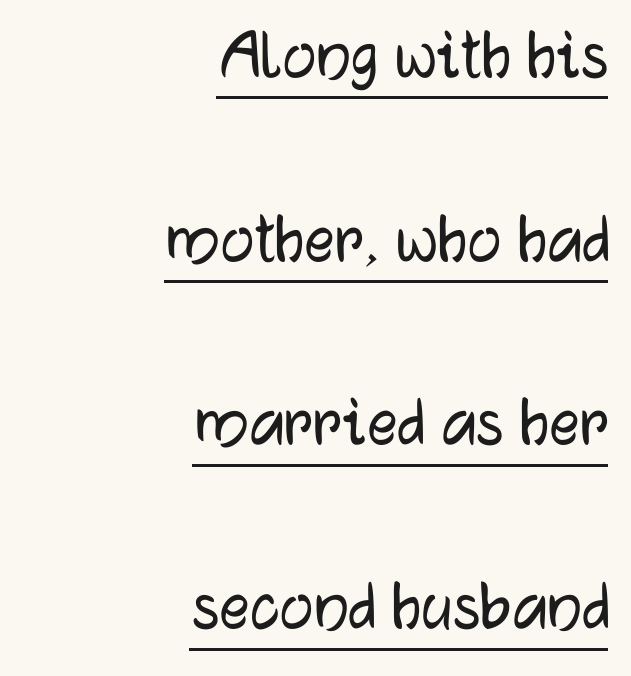
Q: Is the text italic (slanted)? A: No, it is upright.
Q: Is the typeface a serif or a sans-serif typeface? A: Sans-serif.
Q: Is the text underlined? A: Yes.
Q: How is the paragraph aligned? A: Right-aligned.
Q: Is the spacing between letters normal or unusually wide? A: Normal.
Q: Is the spacing between lines tight, normal or loose? A: Loose.
Q: Width (condensed, normal, or wide)? A: Normal.
Q: Stroke contrast? A: Low.
Q: x-height? A: Medium.
Q: Monospaced? A: No.
